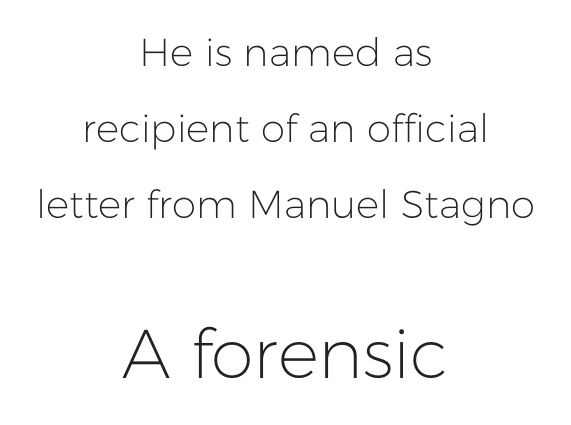
The image shows 69 px light sans-serif type, upright; set centered, loose line spacing (1.95x), normal letter spacing, not underlined; the second (bottom) block is 1.77x larger; low stroke contrast and a medium x-height.
